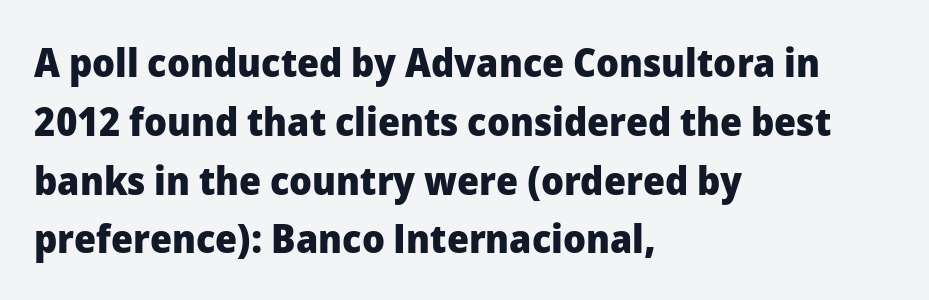
Is this a sans? Yes — the strokes have no serifs. Every character sits straight up, as roman type does. Strokes here are thick enough to call this a true bold. Note the varied advance widths — an 'i' is clearly narrower than an 'm'. Horizontal alignment here is leftward, the default for most running prose.
